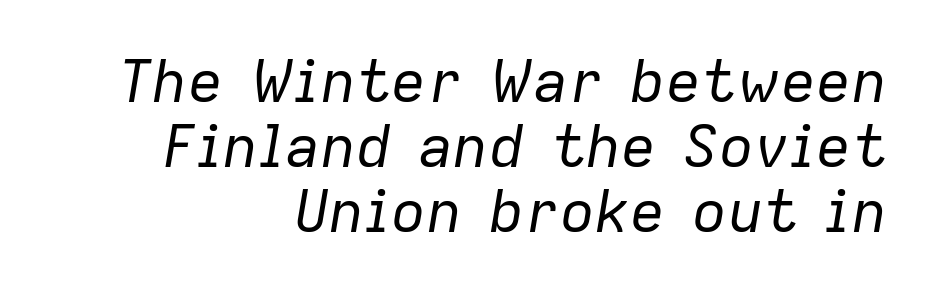
{"italic": "yes", "lean": "right", "slant_degrees": 9, "bold": "no", "weight": "regular", "width": "normal", "stroke_contrast": "low", "x_height": "medium", "monospaced": "no", "underline": "no", "align": "right", "line_spacing": "tight", "line_spacing_ratio": 1.1, "letter_spacing": "normal", "letter_spacing_em": 0.0, "glyph_px": 59}
